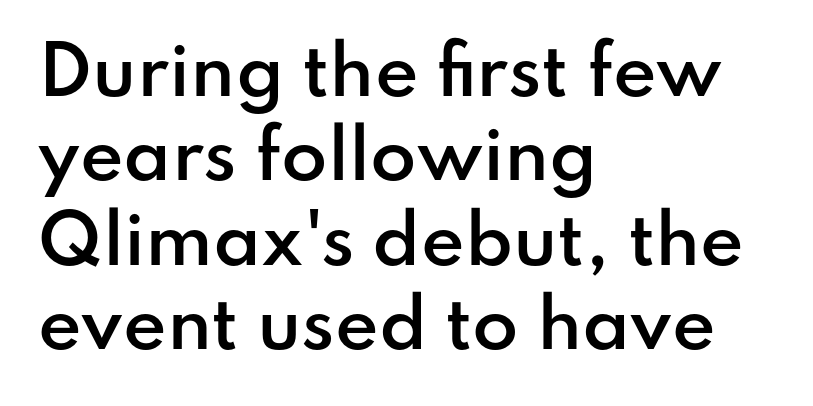
{"serif": "no", "italic": "no", "bold": "semi", "weight": "semibold", "width": "normal", "stroke_contrast": "low", "x_height": "small", "monospaced": "no", "underline": "no", "align": "left", "line_spacing": "normal", "line_spacing_ratio": 1.26, "letter_spacing": "normal", "letter_spacing_em": 0.0, "glyph_px": 67}
